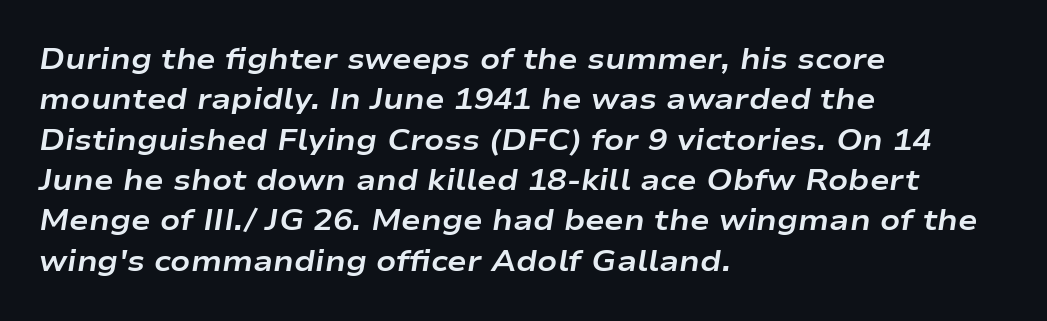
Q: Is the text bold? A: Yes.
Q: Is the text italic (slanted)? A: Yes, it leans right by about 9 degrees.
Q: Is the text underlined? A: No.
Q: How is the paragraph aligned? A: Left-aligned.
Q: Is the spacing between letters normal or unusually wide? A: Normal.
Q: Is the spacing between lines tight, normal or loose? A: Normal.
Q: Width (condensed, normal, or wide)? A: Wide.
Q: Stroke contrast? A: Low.
Q: x-height? A: Medium.
Q: Monospaced? A: No.
